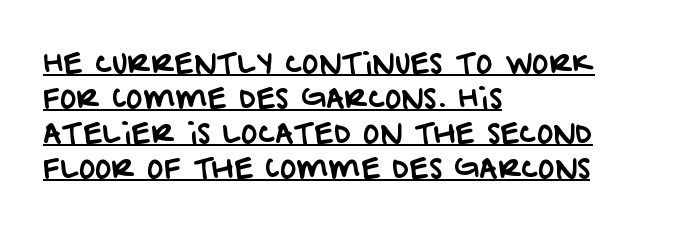
{"serif": "no", "width": "normal", "stroke_contrast": "low", "x_height": "large", "monospaced": "no", "underline": "yes", "align": "left", "line_spacing": "normal", "line_spacing_ratio": 1.25, "letter_spacing": "normal", "letter_spacing_em": 0.0, "glyph_px": 28}
